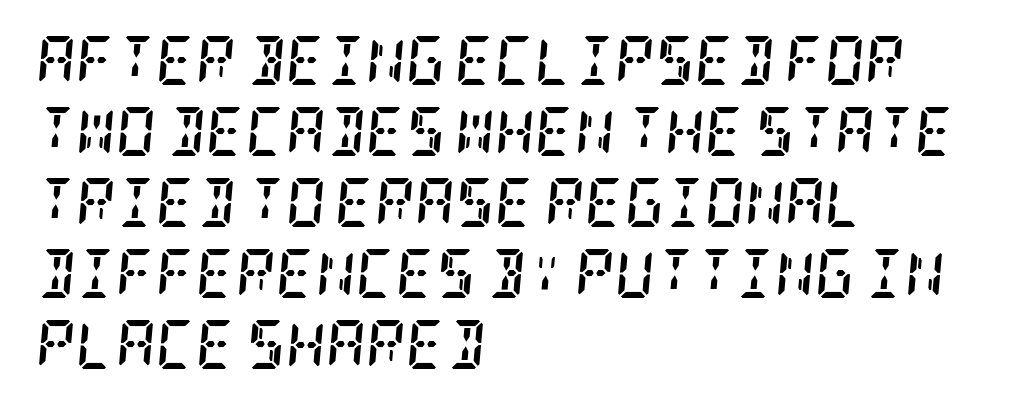
{"serif": "yes", "italic": "yes", "lean": "right", "slant_degrees": 5, "bold": "yes", "weight": "semibold", "width": "condensed", "stroke_contrast": "low", "x_height": "large", "underline": "no", "align": "left", "line_spacing": "normal", "line_spacing_ratio": 1.45, "letter_spacing": "normal", "letter_spacing_em": 0.0, "glyph_px": 49}
